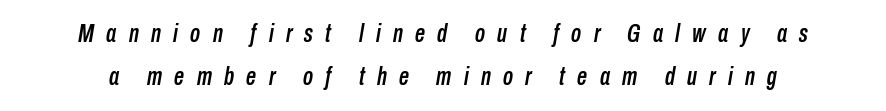
Q: Is the text italic (slanted)? A: Yes, it leans right by about 10 degrees.
Q: Is the text underlined? A: No.
Q: Is the spacing between letters normal or unusually wide? A: Unusually wide.
